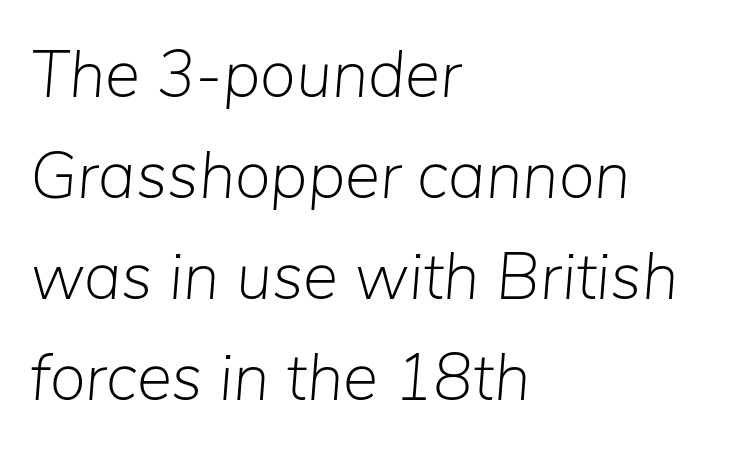
{"italic": "yes", "lean": "right", "slant_degrees": 5, "bold": "no", "weight": "light", "width": "normal", "stroke_contrast": "low", "x_height": "medium", "monospaced": "no", "underline": "no", "align": "left", "line_spacing": "normal", "line_spacing_ratio": 1.53, "letter_spacing": "normal", "letter_spacing_em": 0.0, "glyph_px": 66}
